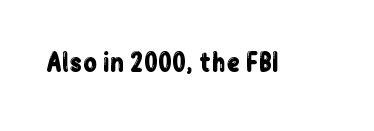
The image shows 25 px text type, upright; set normal letter spacing, not underlined.
